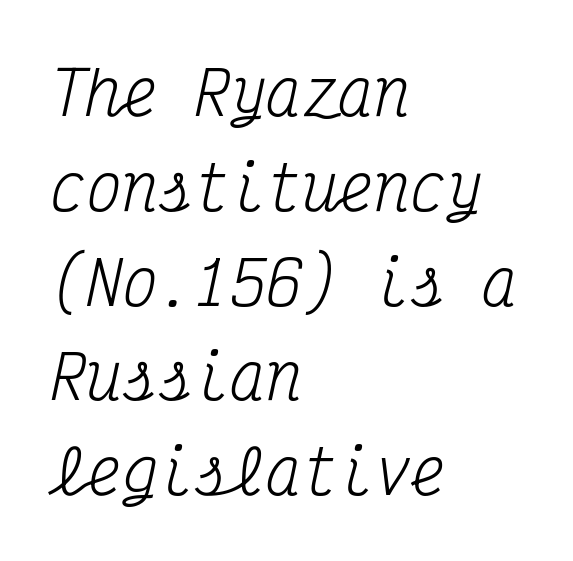
Q: Is the text bold? A: No.
Q: Is the text italic (slanted)? A: Yes, it leans right by about 12 degrees.
Q: Is the typeface a serif or a sans-serif typeface? A: Serif.
Q: Is the text underlined? A: No.
Q: How is the paragraph aligned? A: Left-aligned.
Q: Is the spacing between letters normal or unusually wide? A: Normal.
Q: Is the spacing between lines tight, normal or loose? A: Normal.
Q: Width (condensed, normal, or wide)? A: Condensed.
Q: Stroke contrast? A: Medium.
Q: x-height? A: Medium.
Q: Monospaced? A: Yes.
